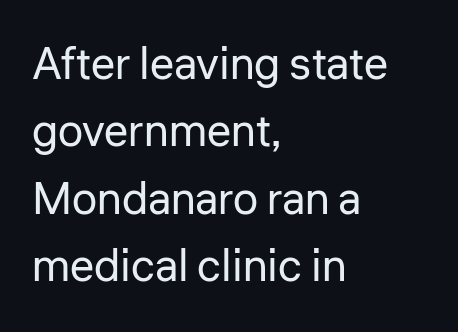
The image shows 45 px regular-weight sans-serif type, upright; set left-aligned, normal line spacing (1.5x), normal letter spacing, not underlined; low stroke contrast and a medium x-height.
